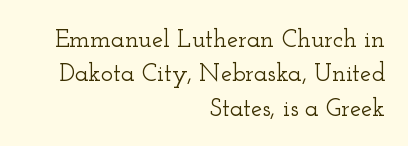
The image shows 25 px text type, upright; set right-aligned, normal line spacing (1.38x), normal letter spacing, not underlined.
